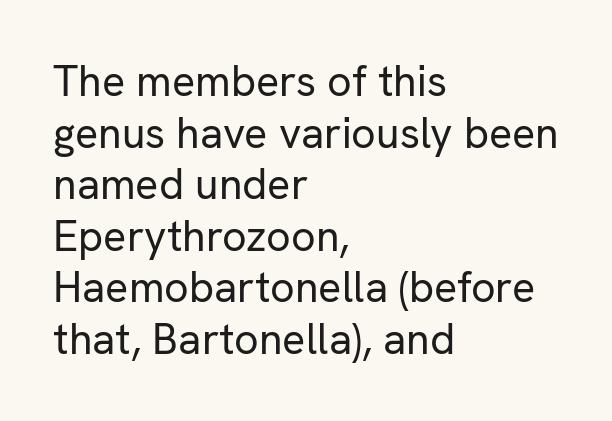
{"serif": "no", "italic": "no", "bold": "no", "weight": "regular", "width": "normal", "stroke_contrast": "low", "x_height": "medium", "monospaced": "no", "underline": "no", "align": "left", "line_spacing_ratio": 1.2, "letter_spacing": "normal", "letter_spacing_em": 0.0, "glyph_px": 43}
